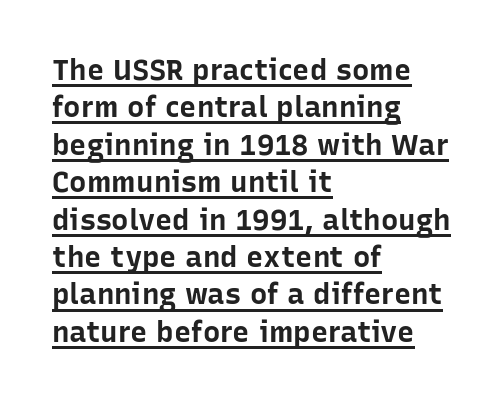
Q: Is the text bold? A: Yes.
Q: Is the text italic (slanted)? A: No, it is upright.
Q: Is the typeface a serif or a sans-serif typeface? A: Sans-serif.
Q: Is the text underlined? A: Yes.
Q: How is the paragraph aligned? A: Left-aligned.
Q: Is the spacing between letters normal or unusually wide? A: Normal.
Q: Is the spacing between lines tight, normal or loose? A: Normal.
Q: Width (condensed, normal, or wide)? A: Normal.
Q: Stroke contrast? A: Low.
Q: x-height? A: Medium.
Q: Monospaced? A: No.
